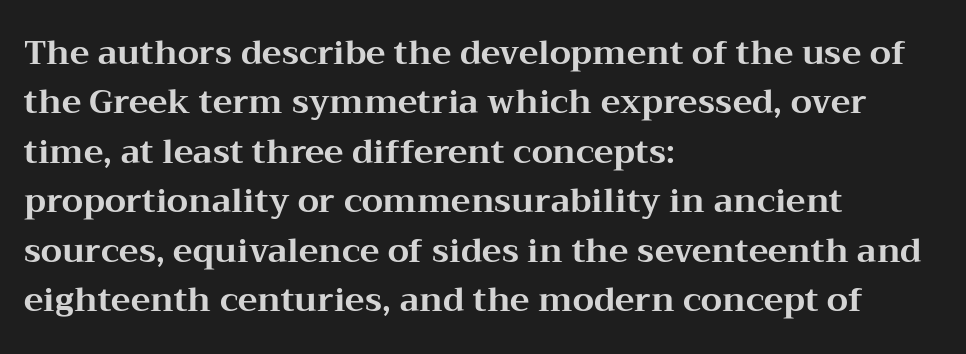
{"serif": "yes", "italic": "no", "bold": "yes", "weight": "bold", "width": "wide", "stroke_contrast": "medium", "x_height": "medium", "monospaced": "no", "underline": "no", "align": "left", "line_spacing": "normal", "line_spacing_ratio": 1.5, "letter_spacing": "normal", "letter_spacing_em": 0.0, "glyph_px": 33}
